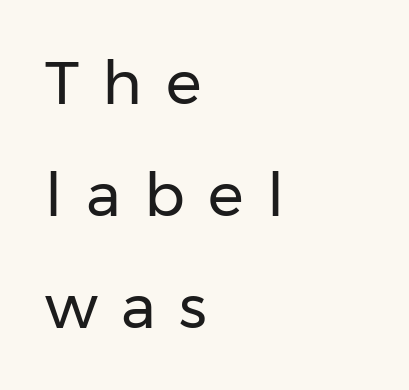
Proportional: the letters do not fall into vertical columns. No italicization has been applied; the sample stays upright. The typeface has the unassuming heft of standard copy or less. A bare baseline throughout the passage.
